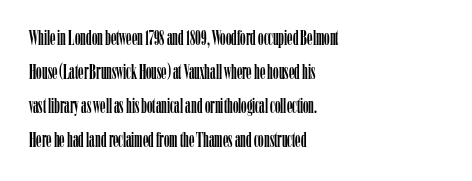
Inter-character spacing is left at the font's built-in metrics. A bare baseline throughout the passage. The typography opts for an upright posture over an oblique one. Casual observation: everything's shoved over to the left.
